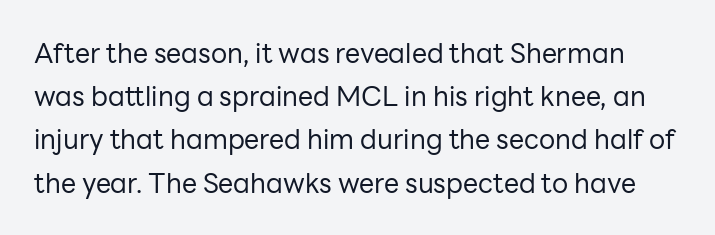
The image shows 27 px text type, upright; set normal line spacing (1.6x), normal letter spacing, not underlined.
